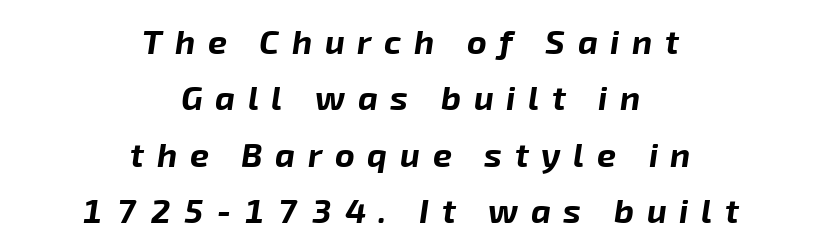
{"italic": "yes", "lean": "right", "slant_degrees": 8, "bold": "yes", "weight": "bold", "width": "normal", "stroke_contrast": "low", "x_height": "medium", "monospaced": "no", "underline": "no", "align": "center", "line_spacing": "normal", "line_spacing_ratio": 1.66, "letter_spacing": "wide", "letter_spacing_em": 0.37, "glyph_px": 34}
